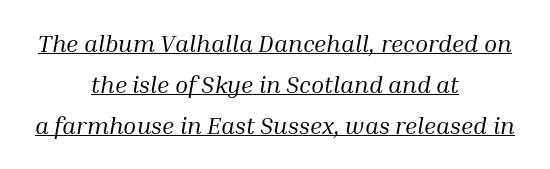
{"italic": "yes", "lean": "right", "slant_degrees": 10, "bold": "no", "underline": "yes", "align": "center", "line_spacing_ratio": 1.71, "letter_spacing": "normal", "letter_spacing_em": 0.0, "glyph_px": 24}
